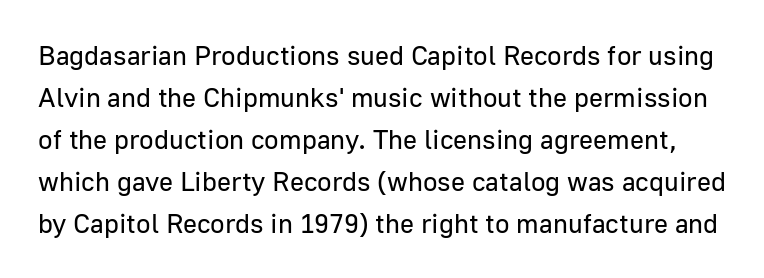
Q: Is the text bold? A: No.
Q: Is the text italic (slanted)? A: No, it is upright.
Q: Is the text underlined? A: No.
Q: Is the spacing between letters normal or unusually wide? A: Normal.
Q: Is the spacing between lines tight, normal or loose? A: Normal.
